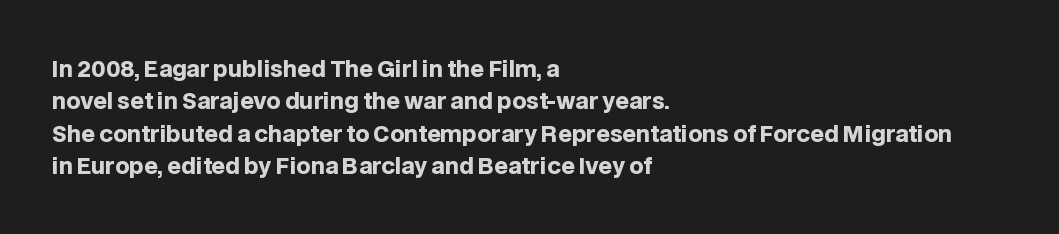
The image shows 22 px bold type, upright; set left-aligned, normal line spacing (1.47x), normal letter spacing, not underlined.
